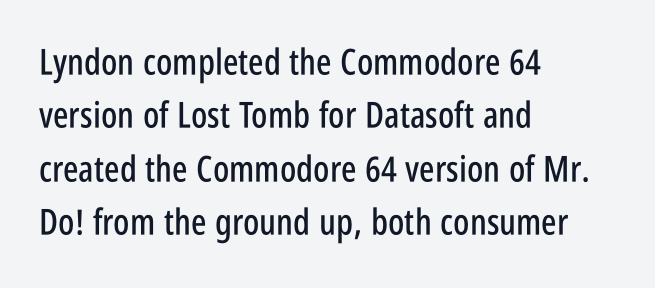
Q: Is the text italic (slanted)? A: No, it is upright.
Q: Is the typeface a serif or a sans-serif typeface? A: Sans-serif.
Q: Is the text underlined? A: No.
Q: How is the paragraph aligned? A: Left-aligned.
Q: Is the spacing between letters normal or unusually wide? A: Normal.
Q: Is the spacing between lines tight, normal or loose? A: Normal.
Q: Width (condensed, normal, or wide)? A: Condensed.
Q: Stroke contrast? A: Low.
Q: x-height? A: Large.
Q: Monospaced? A: No.
